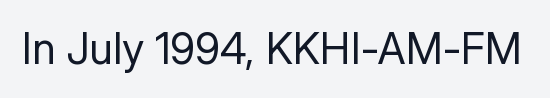
{"serif": "no", "italic": "no", "bold": "no", "weight": "regular", "width": "normal", "stroke_contrast": "low", "x_height": "medium", "monospaced": "no", "underline": "no", "letter_spacing": "normal", "letter_spacing_em": 0.0, "glyph_px": 43}
